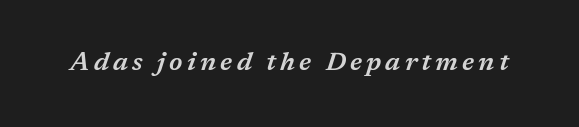
The image shows 26 px text type, italic (leaning right); set not underlined.
